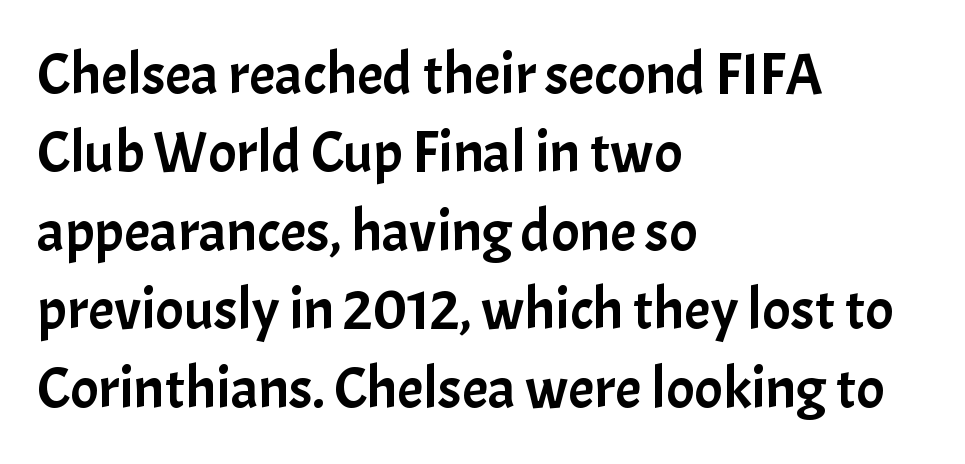
The image shows 59 px sans-serif type, upright; set left-aligned, normal line spacing (1.33x), normal letter spacing, not underlined; low stroke contrast and a medium x-height.
